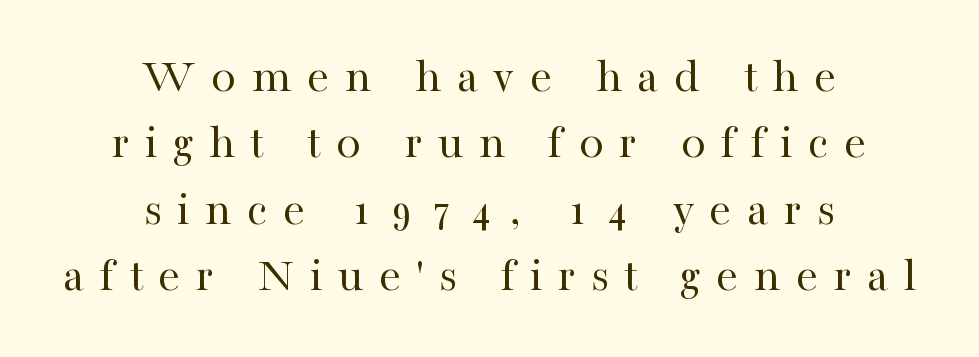
{"serif": "yes", "italic": "no", "bold": "no", "weight": "regular", "width": "normal", "stroke_contrast": "high", "x_height": "medium", "monospaced": "no", "underline": "no", "align": "center", "line_spacing": "normal", "line_spacing_ratio": 1.33, "letter_spacing": "wide", "letter_spacing_em": 0.31, "glyph_px": 50}
